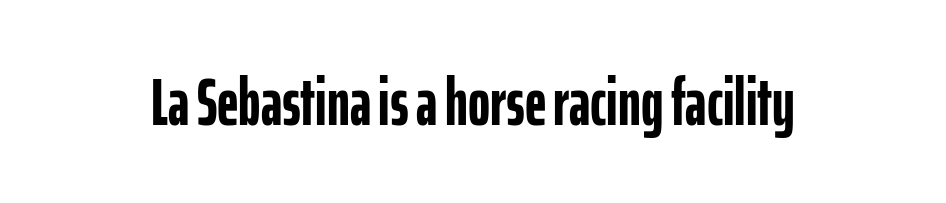
{"serif": "no", "italic": "no", "bold": "yes", "weight": "semibold", "width": "condensed", "stroke_contrast": "low", "x_height": "medium", "monospaced": "no", "underline": "no", "letter_spacing": "normal", "letter_spacing_em": 0.0, "glyph_px": 67}
